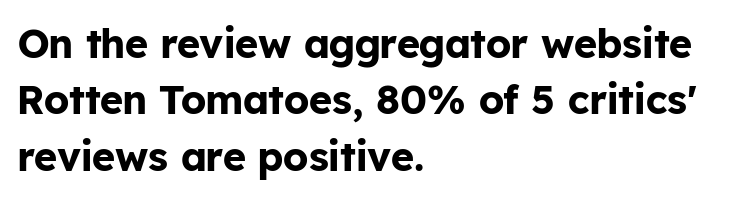
The rendering uses natural spacing where letterforms have individual widths. How heavy is the stroke? Heavy — this is a bold. The baseline area is clear. Normally led — the rows are evenly, conventionally spaced. Observe the ordinary spacing: letters are neighbours, not strangers.
